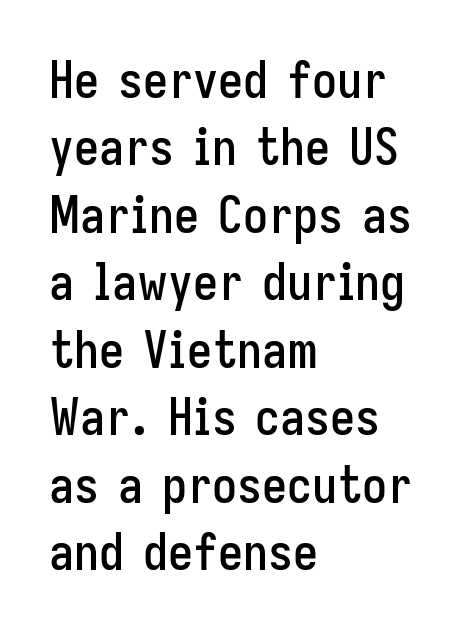
{"serif": "no", "italic": "no", "width": "condensed", "stroke_contrast": "low", "x_height": "medium", "monospaced": "no", "underline": "no", "align": "left", "line_spacing": "normal", "line_spacing_ratio": 1.35, "letter_spacing": "normal", "letter_spacing_em": 0.0, "glyph_px": 50}
